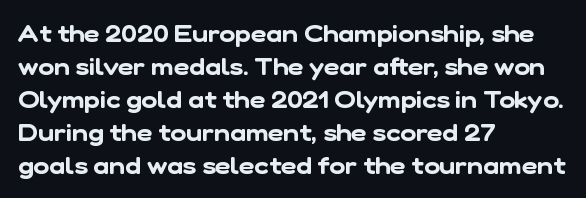
Honestly, there is no underline to notice here at all. The lines in this sample share a left origin and differ only in where they stop. The passage shown has conventional tracking throughout. Interline gaps are of average width in this sample.
